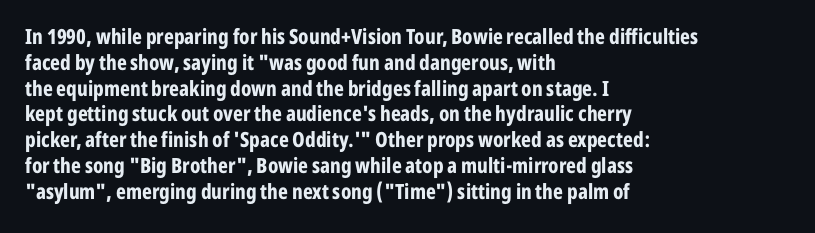
{"italic": "no", "bold": "yes", "underline": "no", "align": "left", "line_spacing_ratio": 1.23, "letter_spacing": "normal", "letter_spacing_em": 0.0, "glyph_px": 21}
